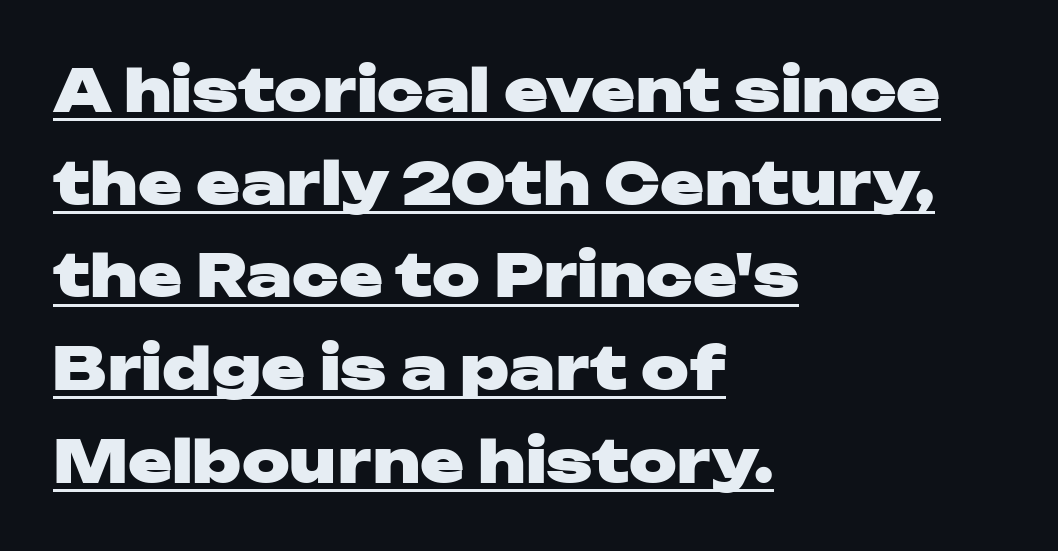
Q: Is the text bold? A: Yes.
Q: Is the text italic (slanted)? A: No, it is upright.
Q: Is the typeface a serif or a sans-serif typeface? A: Sans-serif.
Q: Is the text underlined? A: Yes.
Q: How is the paragraph aligned? A: Left-aligned.
Q: Is the spacing between letters normal or unusually wide? A: Normal.
Q: Is the spacing between lines tight, normal or loose? A: Normal.
Q: Width (condensed, normal, or wide)? A: Wide.
Q: Stroke contrast? A: Low.
Q: x-height? A: Medium.
Q: Monospaced? A: No.
